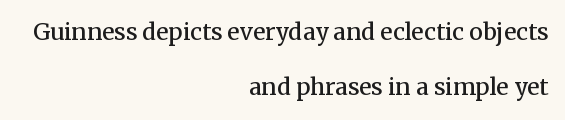
Compared with an ordinary text face, these strokes are moderately heavier — a semibold. What's the leading like? Stretched, with rows far apart. Check the space under the baseline: it is left empty. What stands out about the letter spacing? Nothing — it is the standard amount. Casual observation: everything's shoved over to the right. Do the letters lean? They stand straight.
